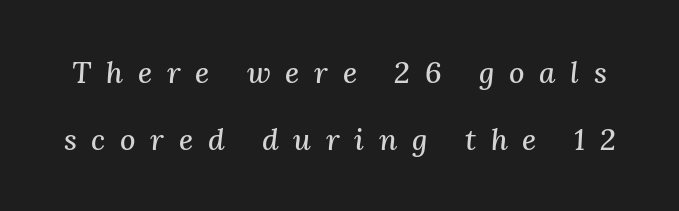
Character widths vary here, with narrow letters taking less room than wide ones. Nobody drew a line under any word here. A typesetter would call this heavily tracked-out type. Reading down the column, the eye jumps a long way to each next line.
